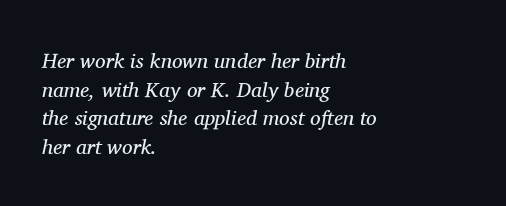
Q: Is the text bold? A: No.
Q: Is the text italic (slanted)? A: Yes, it leans right by about 11 degrees.
Q: Is the text underlined? A: No.
Q: How is the paragraph aligned? A: Left-aligned.
Q: Is the spacing between letters normal or unusually wide? A: Normal.
Q: Is the spacing between lines tight, normal or loose? A: Normal.
